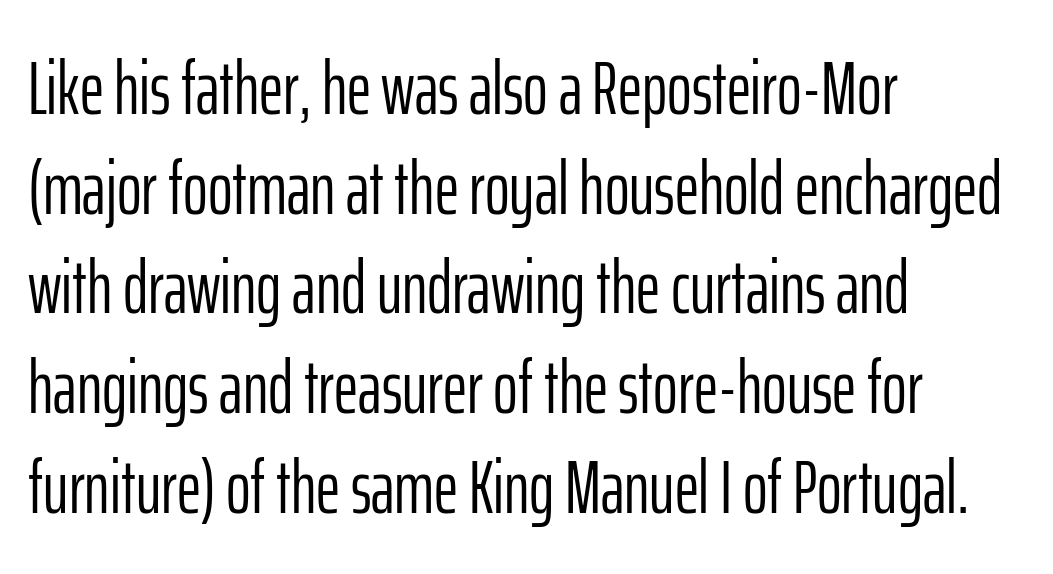
Font category for this specimen: sans-serif. You could not count columns in this text — the font is proportionally spaced. Tracking value appears to be zero — textbook default spacing. The lines sit at an ordinary, default distance from one another. The face looks like a standard text weight, possibly lighter.
